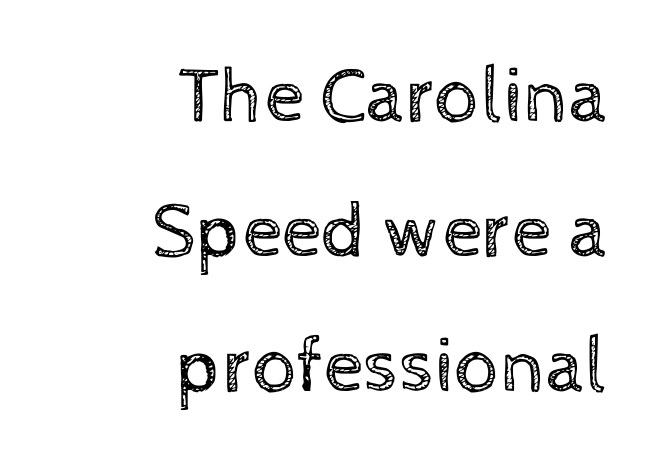
Q: Is the text bold? A: No.
Q: Is the text italic (slanted)? A: No, it is upright.
Q: Is the text underlined? A: No.
Q: How is the paragraph aligned? A: Right-aligned.
Q: Is the spacing between letters normal or unusually wide? A: Normal.
Q: Width (condensed, normal, or wide)? A: Normal.
Q: x-height? A: Medium.
Q: Monospaced? A: No.
